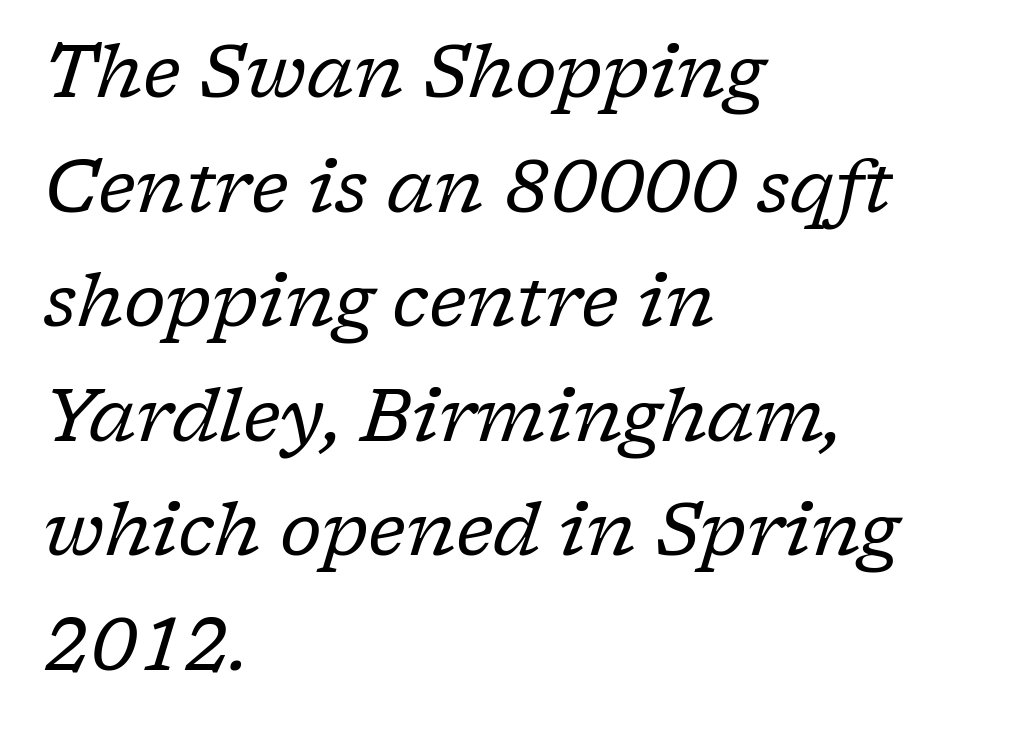
The characters display serif detailing at their extremities. You could not count columns in this text — the font is proportionally spaced. Stems here are at most as thick as an everyday book face. Teacher's note: observe the even left margin — that is flush-left alignment.
